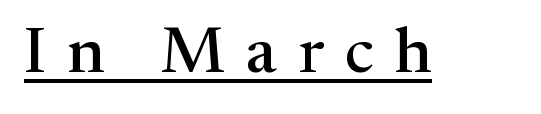
The letters stand straight up with perfectly vertical stems. Font category for this specimen: serif. The passage shown has open, widely tracked lettering throughout. Somebody hit Ctrl+U on this one — the words are underlined.
